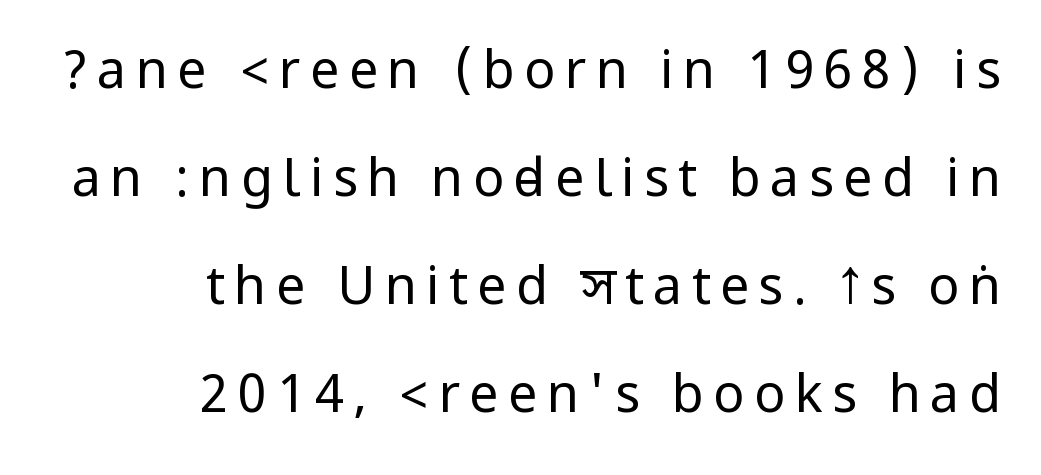
Q: Is the text bold? A: No.
Q: Is the text italic (slanted)? A: No, it is upright.
Q: Is the typeface a serif or a sans-serif typeface? A: Sans-serif.
Q: Is the text underlined? A: No.
Q: How is the paragraph aligned? A: Right-aligned.
Q: Is the spacing between lines tight, normal or loose? A: Loose.
Q: Width (condensed, normal, or wide)? A: Condensed.
Q: Stroke contrast? A: Low.
